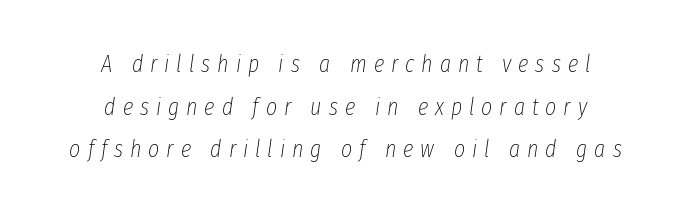
The image shows 24 px text type, italic (leaning right); set centered, line spacing 1.78x, unusually wide letter spacing (+0.29 em), not underlined.
